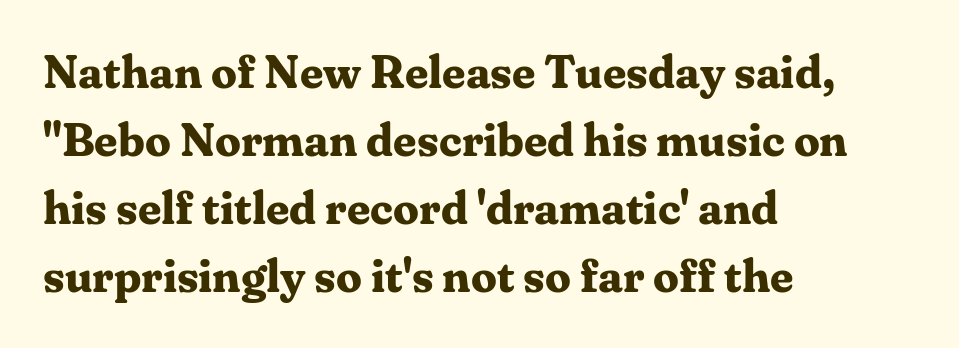
Q: Is the text bold? A: Yes.
Q: Is the text italic (slanted)? A: No, it is upright.
Q: Is the typeface a serif or a sans-serif typeface? A: Serif.
Q: Is the text underlined? A: No.
Q: How is the paragraph aligned? A: Left-aligned.
Q: Is the spacing between letters normal or unusually wide? A: Normal.
Q: Is the spacing between lines tight, normal or loose? A: Normal.
Q: Width (condensed, normal, or wide)? A: Normal.
Q: Stroke contrast? A: Medium.
Q: x-height? A: Medium.
Q: Monospaced? A: No.
